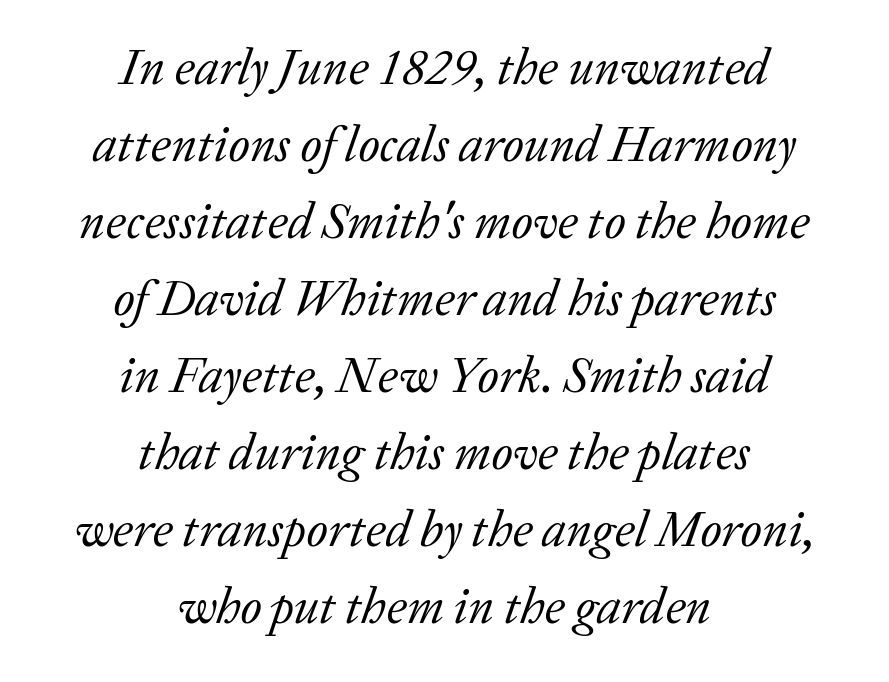
Q: Is the text bold? A: No.
Q: Is the text italic (slanted)? A: Yes, it leans right by about 20 degrees.
Q: Is the typeface a serif or a sans-serif typeface? A: Serif.
Q: Is the text underlined? A: No.
Q: How is the paragraph aligned? A: Centered.
Q: Is the spacing between letters normal or unusually wide? A: Normal.
Q: Is the spacing between lines tight, normal or loose? A: Normal.
Q: Width (condensed, normal, or wide)? A: Normal.
Q: Stroke contrast? A: Low.
Q: x-height? A: Medium.
Q: Monospaced? A: No.
